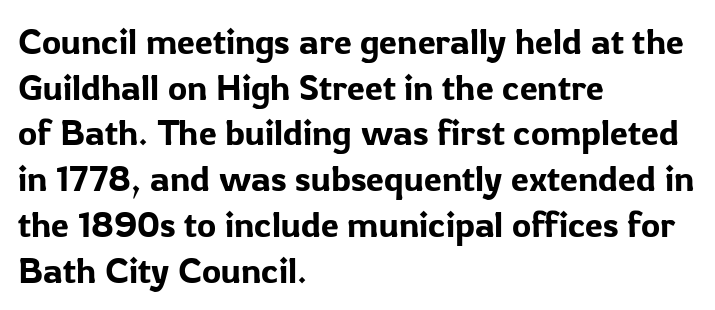
The image shows 36 px sans-serif type, upright; set left-aligned, normal line spacing (1.27x), normal letter spacing, not underlined; low stroke contrast and a medium x-height.
